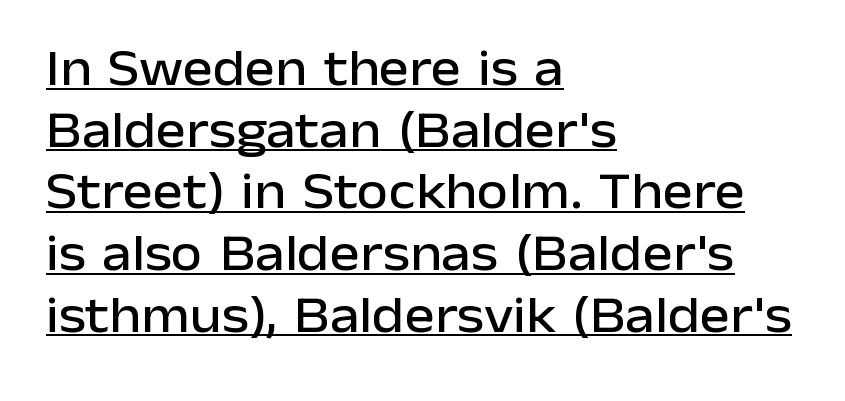
{"serif": "no", "italic": "no", "width": "normal", "stroke_contrast": "low", "x_height": "medium", "monospaced": "no", "underline": "yes", "align": "left", "line_spacing_ratio": 1.21, "letter_spacing": "normal", "letter_spacing_em": 0.0, "glyph_px": 51}
